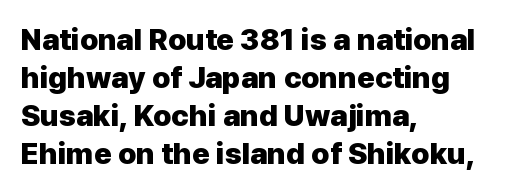
{"serif": "no", "italic": "no", "bold": "yes", "weight": "heavy", "width": "normal", "stroke_contrast": "low", "x_height": "medium", "monospaced": "no", "underline": "no", "align": "left", "line_spacing": "normal", "line_spacing_ratio": 1.27, "letter_spacing": "normal", "letter_spacing_em": 0.0, "glyph_px": 30}
